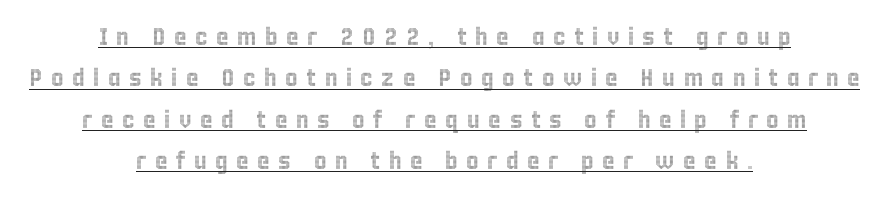
The letters are spread apart with noticeably loose tracking. This is underlined copy, the kind a proofreader might mark for attention. Vertical strokes here are truly vertical. This rendering uses center alignment, leaving both contours irregular but symmetric.
